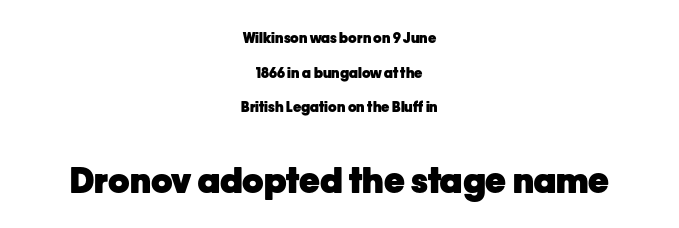
One glance says open: line gaps are wider than usual. Heavy-handed strokes throughout: this text is bold. Both edges are ragged and mirror each other, which tells us the setting is centered. Nothing unusual about the tracking: characters are spaced as the font intends. The font's upright variant was chosen for this text.
